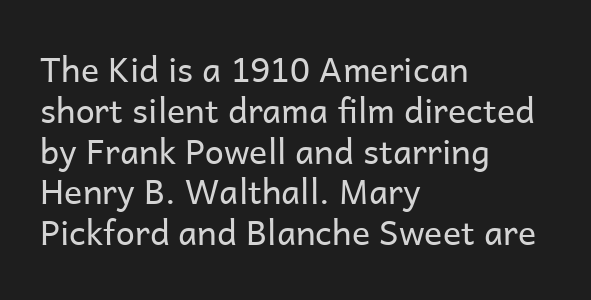
Q: Is the text bold? A: No.
Q: Is the text italic (slanted)? A: No, it is upright.
Q: Is the typeface a serif or a sans-serif typeface? A: Sans-serif.
Q: Is the text underlined? A: No.
Q: How is the paragraph aligned? A: Left-aligned.
Q: Is the spacing between letters normal or unusually wide? A: Normal.
Q: Width (condensed, normal, or wide)? A: Normal.
Q: Stroke contrast? A: Low.
Q: x-height? A: Medium.
Q: Monospaced? A: No.
